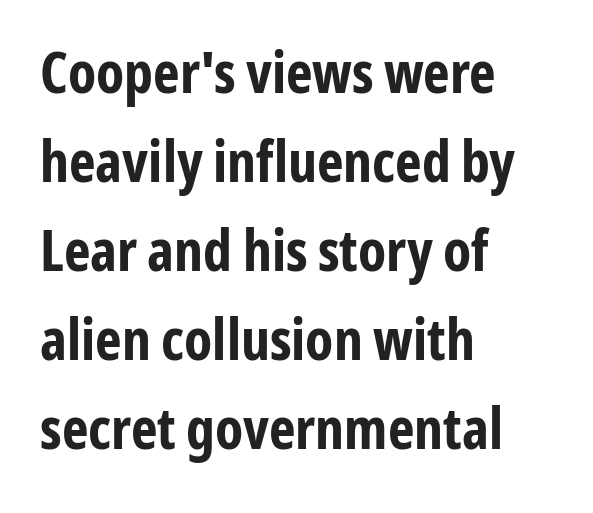
{"serif": "no", "italic": "no", "bold": "yes", "weight": "bold", "width": "condensed", "stroke_contrast": "low", "x_height": "medium", "monospaced": "no", "underline": "no", "align": "left", "line_spacing": "normal", "line_spacing_ratio": 1.56, "letter_spacing": "normal", "letter_spacing_em": 0.0, "glyph_px": 57}
